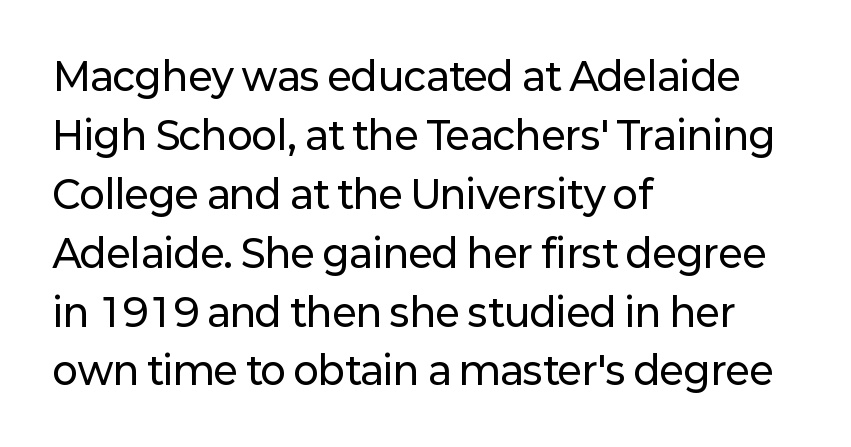
The image shows 38 px sans-serif type, upright; set left-aligned, normal line spacing (1.55x), normal letter spacing, not underlined; low stroke contrast and a medium x-height.
